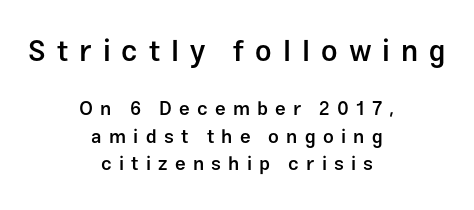
The image shows 29 px semibold sans-serif type, upright; set centered, normal line spacing (1.45x), unusually wide letter spacing (+0.38 em), not underlined; the first (top) block is 1.53x larger; low stroke contrast and a medium x-height.
